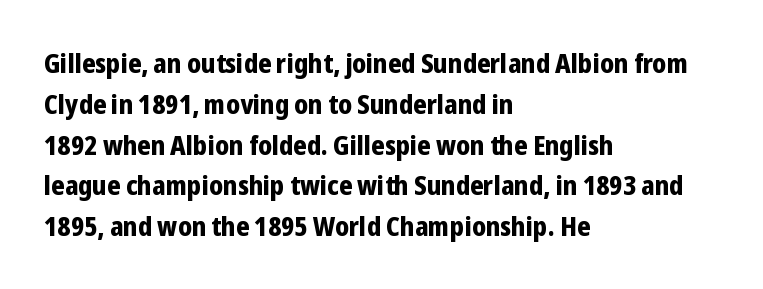
{"italic": "no", "bold": "yes", "underline": "no", "align": "left", "line_spacing": "normal", "line_spacing_ratio": 1.51, "letter_spacing": "normal", "letter_spacing_em": 0.0, "glyph_px": 27}
